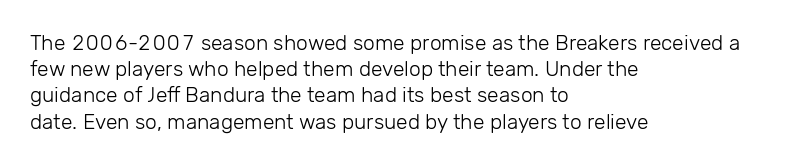
Does extra space separate the letters? No, they use regular spacing. Layout note: lines flush left. The area under the type is left untouched. This reads as an unemphasized weight, regular at the heaviest. This is roman type, the default non-slanted kind. Vertical spacing — default.
